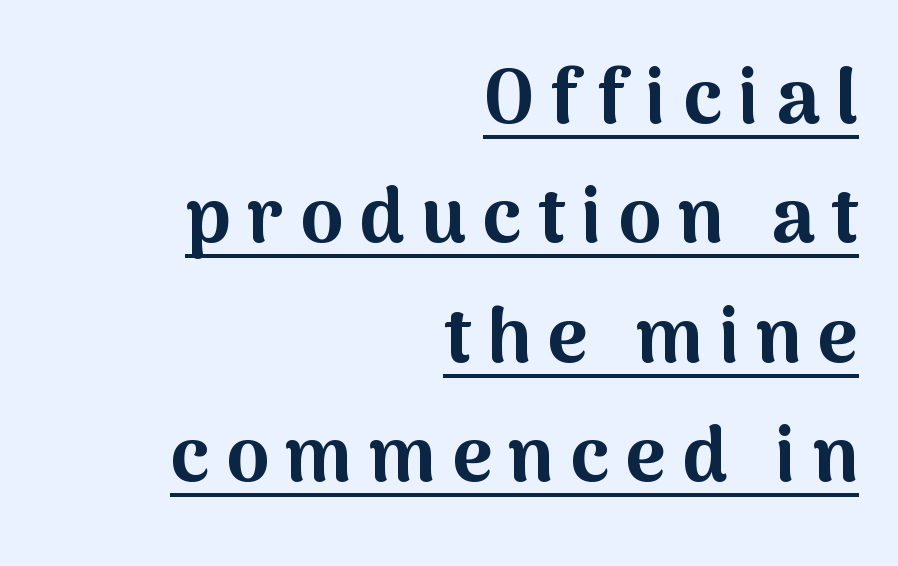
The image shows 77 px bold sans-serif type, upright; set right-aligned, normal line spacing (1.55x), unusually wide letter spacing (+0.21 em), underlined; medium stroke contrast and a medium x-height.
